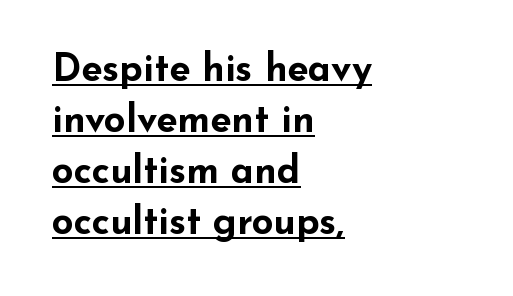
Q: Is the text bold? A: Yes.
Q: Is the text italic (slanted)? A: No, it is upright.
Q: Is the typeface a serif or a sans-serif typeface? A: Sans-serif.
Q: Is the text underlined? A: Yes.
Q: How is the paragraph aligned? A: Left-aligned.
Q: Is the spacing between letters normal or unusually wide? A: Normal.
Q: Is the spacing between lines tight, normal or loose? A: Normal.
Q: Width (condensed, normal, or wide)? A: Wide.
Q: Stroke contrast? A: Low.
Q: x-height? A: Small.
Q: Monospaced? A: No.
